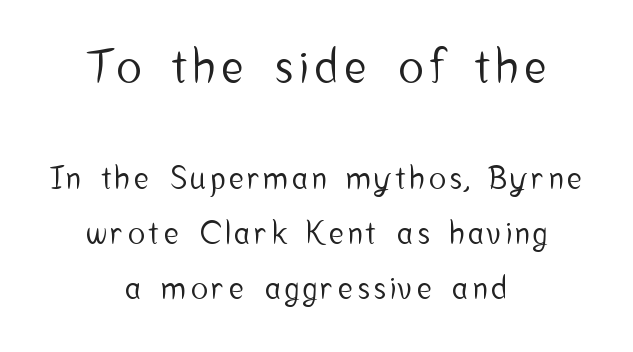
{"serif": "no", "italic": "no", "width": "condensed", "stroke_contrast": "low", "x_height": "medium", "monospaced": "no", "underline": "no", "align": "center", "line_spacing_ratio": 1.78, "larger_block": "first", "size_ratio": 1.48, "glyph_px": 46}
